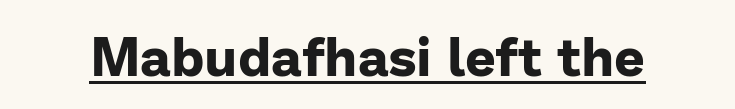
The image shows 54 px bold sans-serif type, upright; set normal letter spacing, underlined; low stroke contrast and a medium x-height.
